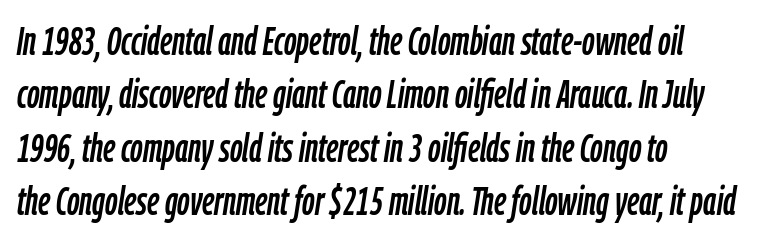
The image shows 39 px condensed type, italic (leaning right); set left-aligned, normal line spacing (1.37x), normal letter spacing, not underlined; low stroke contrast and a medium x-height.
